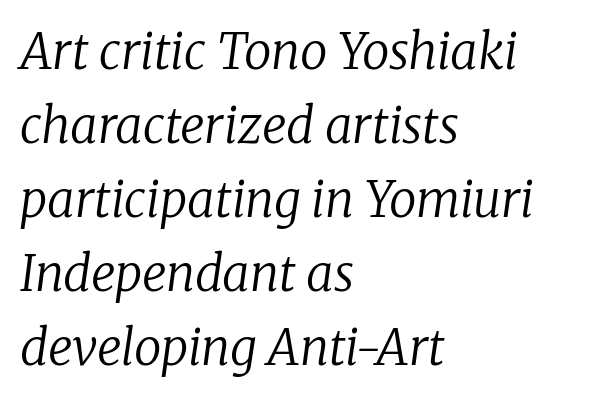
Q: Is the text bold? A: No.
Q: Is the text italic (slanted)? A: Yes, it leans right by about 8 degrees.
Q: Is the typeface a serif or a sans-serif typeface? A: Serif.
Q: Is the text underlined? A: No.
Q: How is the paragraph aligned? A: Left-aligned.
Q: Is the spacing between letters normal or unusually wide? A: Normal.
Q: Is the spacing between lines tight, normal or loose? A: Normal.
Q: Width (condensed, normal, or wide)? A: Normal.
Q: Stroke contrast? A: Low.
Q: x-height? A: Medium.
Q: Monospaced? A: No.
